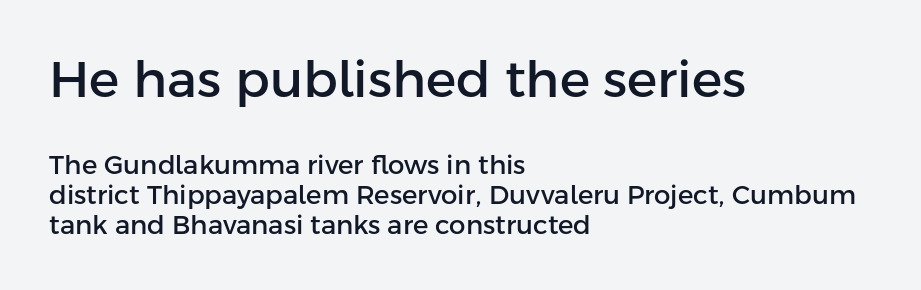
{"serif": "no", "italic": "no", "width": "normal", "stroke_contrast": "low", "x_height": "medium", "monospaced": "no", "underline": "no", "align": "left", "line_spacing_ratio": 1.16, "letter_spacing": "normal", "letter_spacing_em": 0.0, "larger_block": "first", "size_ratio": 1.96, "glyph_px": 51}
